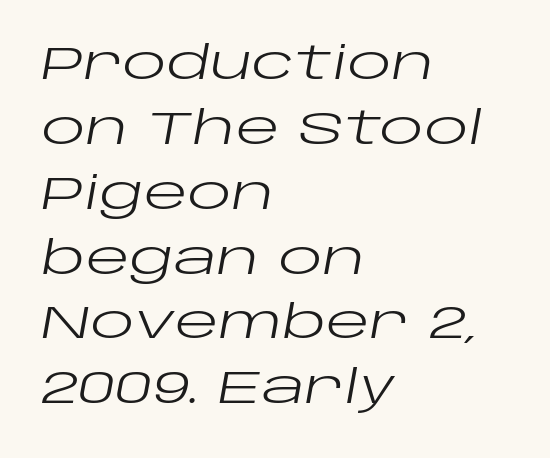
Q: Is the text bold? A: No.
Q: Is the text italic (slanted)? A: Yes, it leans right by about 10 degrees.
Q: Is the text underlined? A: No.
Q: How is the paragraph aligned? A: Left-aligned.
Q: Is the spacing between letters normal or unusually wide? A: Normal.
Q: Is the spacing between lines tight, normal or loose? A: Normal.
Q: Width (condensed, normal, or wide)? A: Wide.
Q: Stroke contrast? A: Low.
Q: x-height? A: Large.
Q: Monospaced? A: No.
